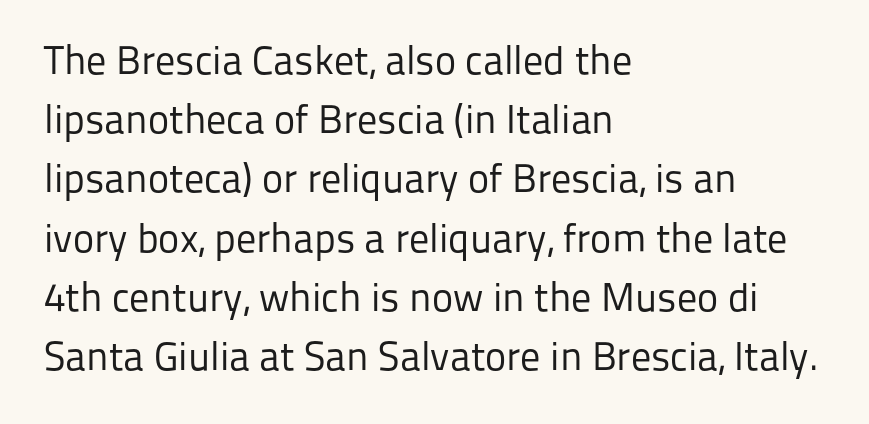
The image shows 40 px regular-weight sans-serif type, upright; set left-aligned, normal line spacing (1.48x), normal letter spacing, not underlined; low stroke contrast and a medium x-height.
